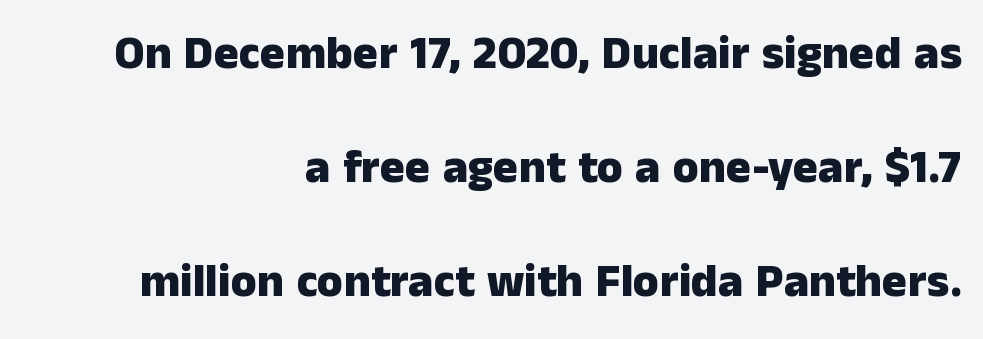
Q: Is the text bold? A: Yes.
Q: Is the text italic (slanted)? A: No, it is upright.
Q: Is the typeface a serif or a sans-serif typeface? A: Sans-serif.
Q: Is the text underlined? A: No.
Q: How is the paragraph aligned? A: Right-aligned.
Q: Is the spacing between letters normal or unusually wide? A: Normal.
Q: Is the spacing between lines tight, normal or loose? A: Loose.
Q: Width (condensed, normal, or wide)? A: Normal.
Q: Stroke contrast? A: Low.
Q: x-height? A: Medium.
Q: Monospaced? A: No.
